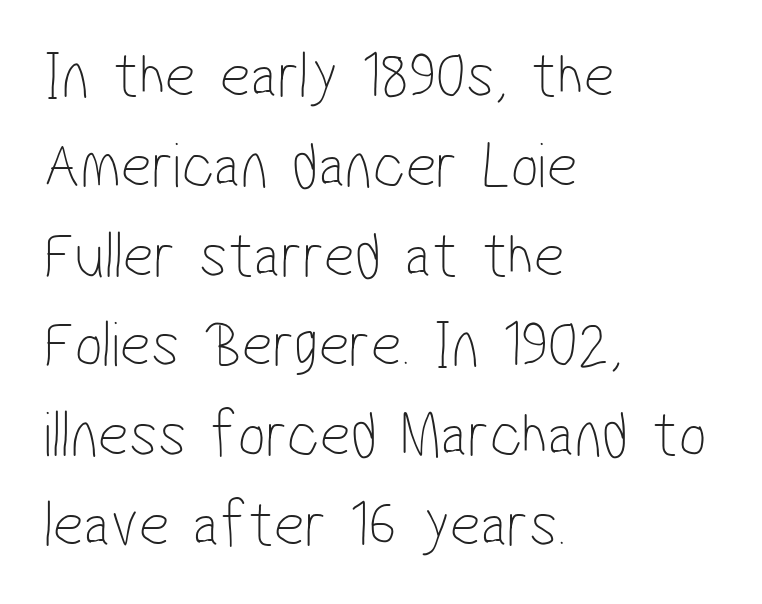
{"serif": "no", "bold": "no", "weight": "thin", "width": "condensed", "stroke_contrast": "low", "x_height": "medium", "monospaced": "no", "underline": "no", "align": "left", "line_spacing": "normal", "line_spacing_ratio": 1.36, "letter_spacing": "normal", "letter_spacing_em": 0.0, "glyph_px": 66}
